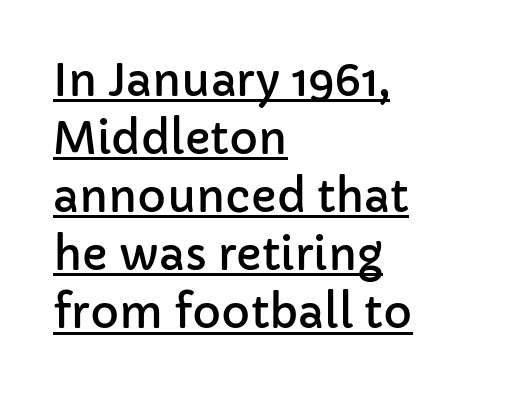
The image shows 44 px sans-serif type, upright; set left-aligned, normal line spacing (1.32x), normal letter spacing, underlined; low stroke contrast and a medium x-height.
